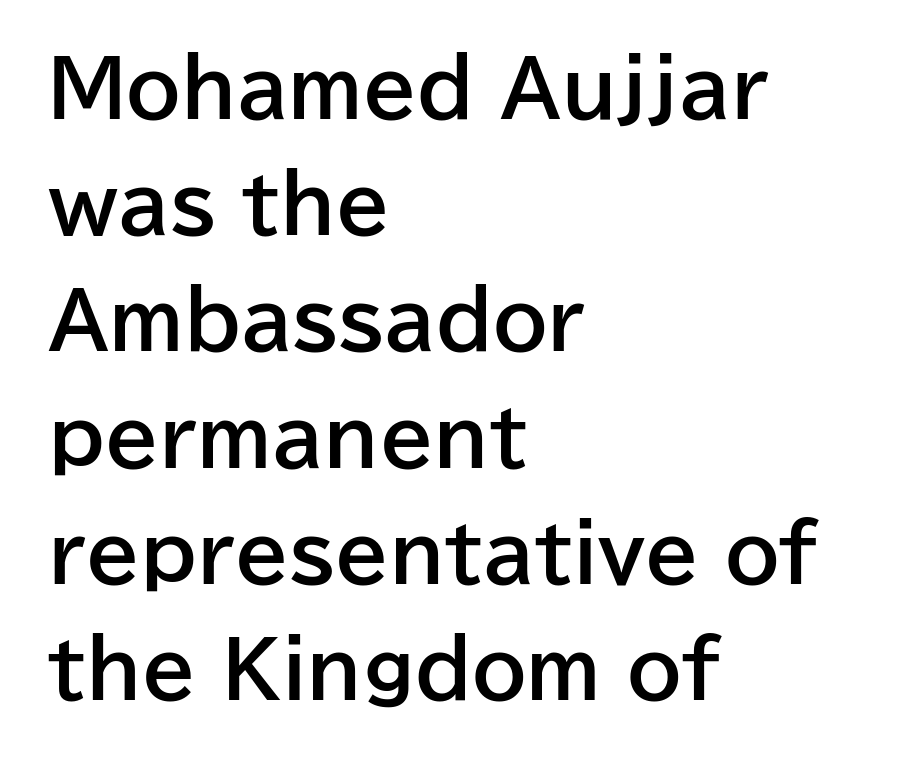
The image shows 78 px bold sans-serif type, upright; set left-aligned, normal line spacing (1.49x), normal letter spacing, not underlined; low stroke contrast and a medium x-height.
